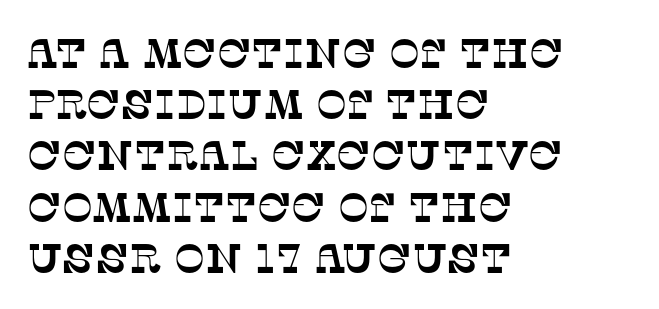
Horizontal bands of white between lines are of average thickness. A clean baseline with only descenders dipping below it. Students, note that the glyphs here touch the page at normal intervals. Here the designer chose a conventional face with non-uniform glyph widths. The rendering shows small feet on the letterforms — a serif design.
